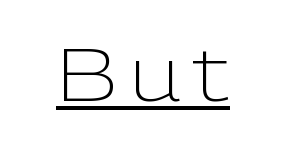
The passage shown is typed in a proportional face where columns would drift. To sum up the face: it is a sans, with no serifs. A typesetter would mark this as roman, not italic. Weight: in the light-to-regular range.
